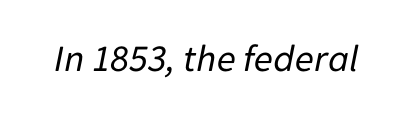
{"italic": "yes", "lean": "right", "slant_degrees": 11, "bold": "no", "weight": "regular", "width": "normal", "stroke_contrast": "low", "x_height": "medium", "monospaced": "no", "underline": "no", "letter_spacing": "normal", "letter_spacing_em": 0.0, "glyph_px": 39}
